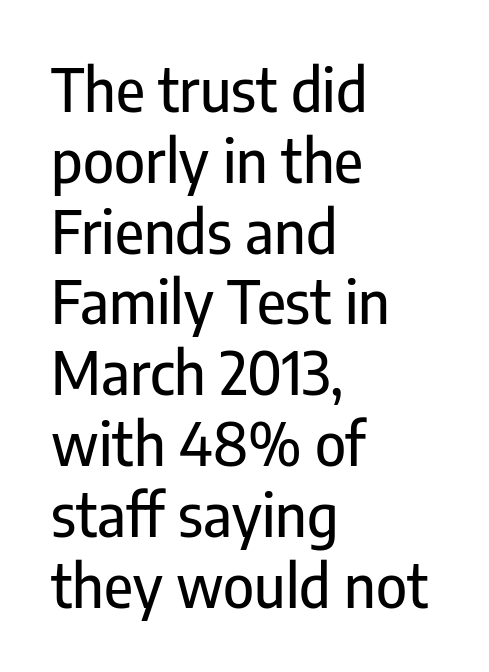
{"serif": "no", "italic": "no", "width": "condensed", "stroke_contrast": "low", "x_height": "medium", "monospaced": "no", "underline": "no", "align": "left", "line_spacing_ratio": 1.2, "letter_spacing": "normal", "letter_spacing_em": 0.0, "glyph_px": 59}
